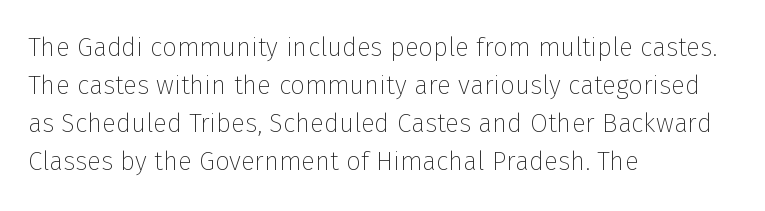
The image shows 26 px text type, upright; set left-aligned, normal line spacing (1.46x), normal letter spacing, not underlined.
